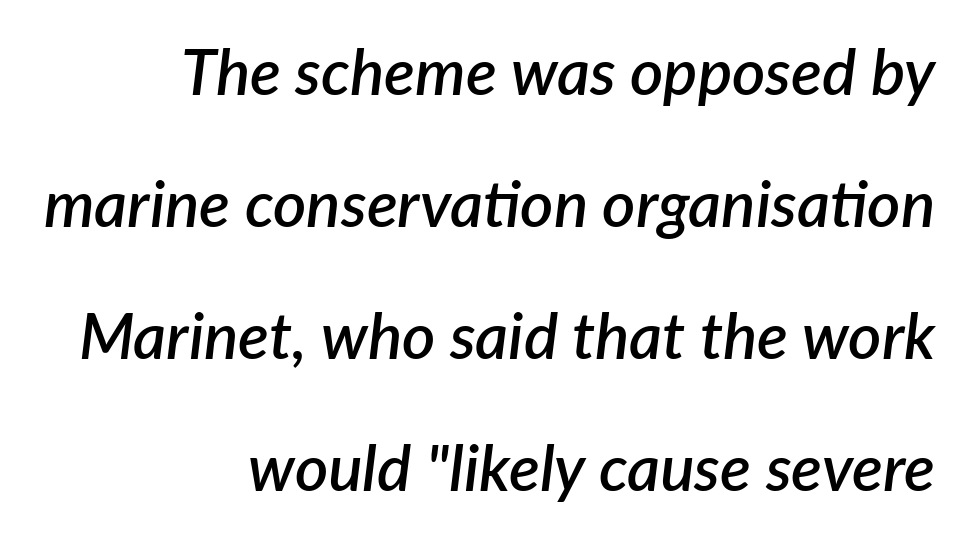
The image shows 64 px semibold type, italic (leaning right); set right-aligned, loose line spacing (2.06x), normal letter spacing, not underlined; low stroke contrast and a medium x-height.
